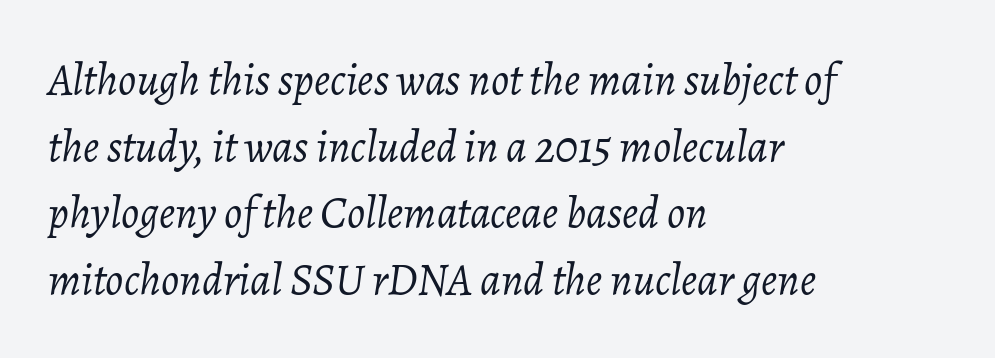
{"italic": "yes", "lean": "right", "slant_degrees": 7, "bold": "no", "weight": "light", "width": "normal", "stroke_contrast": "low", "x_height": "medium", "monospaced": "no", "underline": "no", "align": "left", "line_spacing": "normal", "line_spacing_ratio": 1.48, "letter_spacing": "normal", "letter_spacing_em": 0.0, "glyph_px": 45}
